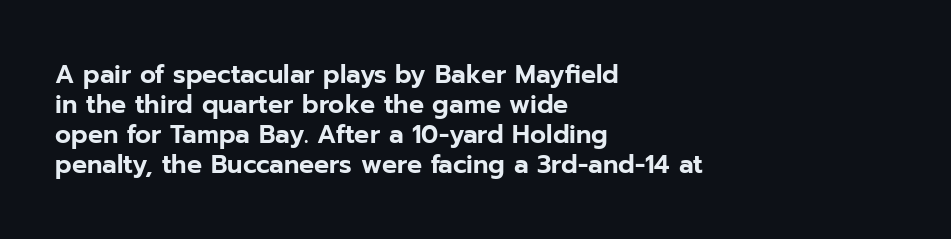
Q: Is the text italic (slanted)? A: No, it is upright.
Q: Is the text underlined? A: No.
Q: How is the paragraph aligned? A: Left-aligned.
Q: Is the spacing between letters normal or unusually wide? A: Normal.
